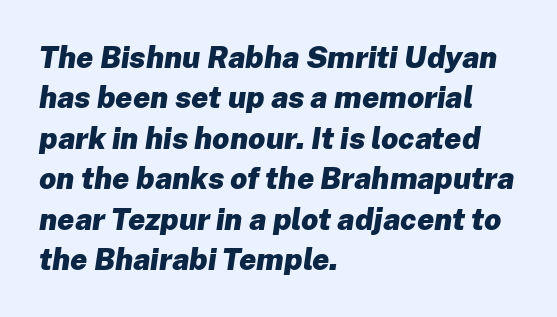
The image shows 30 px heavy type, italic (leaning right); set left-aligned, normal line spacing (1.35x), normal letter spacing, not underlined; low stroke contrast and a medium x-height.
